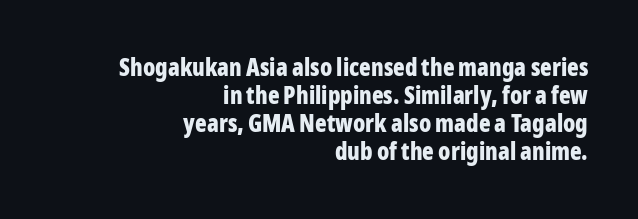
The image shows 24 px bold type, upright; set right-aligned, line spacing 1.17x, normal letter spacing, not underlined.
